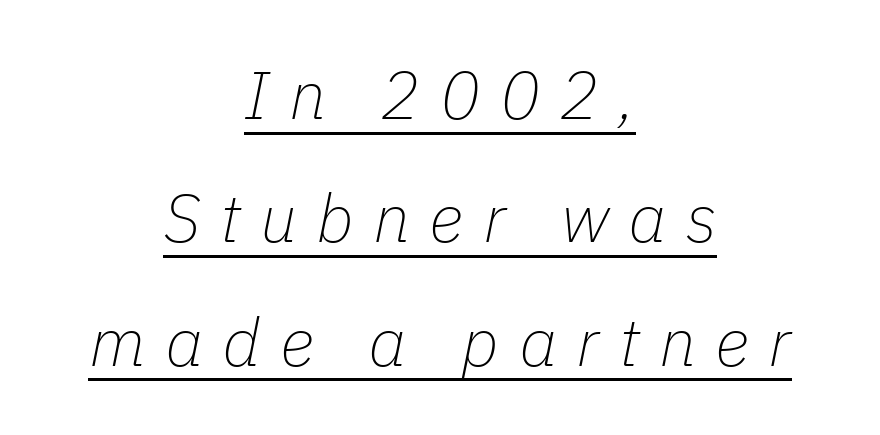
The image shows 67 px thin type, italic (leaning right); set centered, line spacing 1.84x, unusually wide letter spacing (+0.29 em), underlined; low stroke contrast and a medium x-height.
